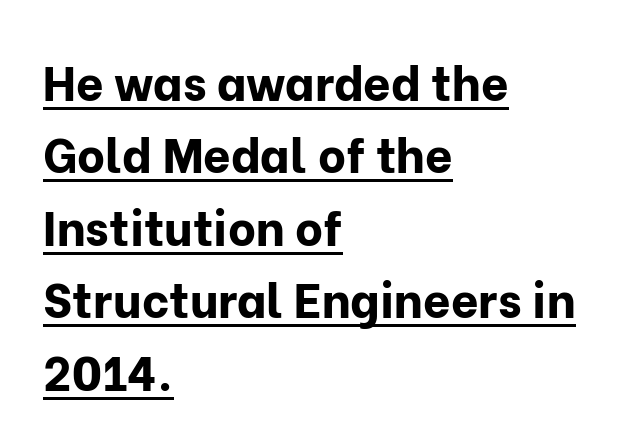
The image shows 48 px bold sans-serif type, upright; set left-aligned, normal line spacing (1.51x), normal letter spacing, underlined; low stroke contrast and a medium x-height.
